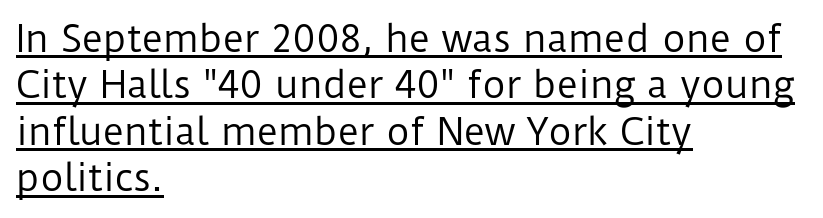
A typesetter would call this proportional, since set widths differ per character. This rendering features underlined lettering. This rendering uses left alignment, leaving the right contour irregular. Heaviness? Minimal to ordinary, like unemphasized prose. Nothing unusual about the tracking: characters are spaced as the font intends.
